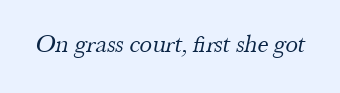
Ink coverage per letter is moderate at most. Check the space under the baseline: it is left empty. Nobody touched the tracking dial on this one.
